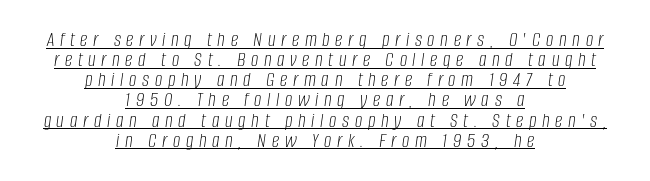
The image shows 21 px text type, italic (leaning right); set centered, tight line spacing (0.96x), unusually wide letter spacing (+0.27 em), underlined.
